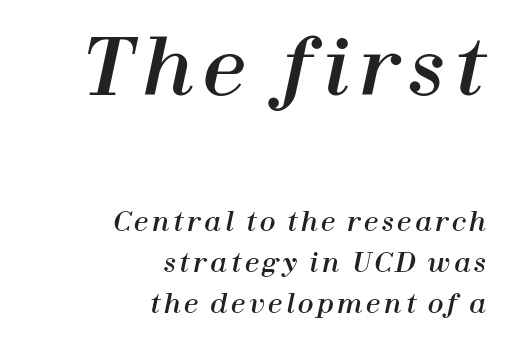
The specimen omits any rule beneath the text block's lines. Horizontal alignment here is rightward, an uncommon choice for prose. The letters are slanted; this is an italic face. This sample has the flowing, uneven cadence of proportional lettering.
